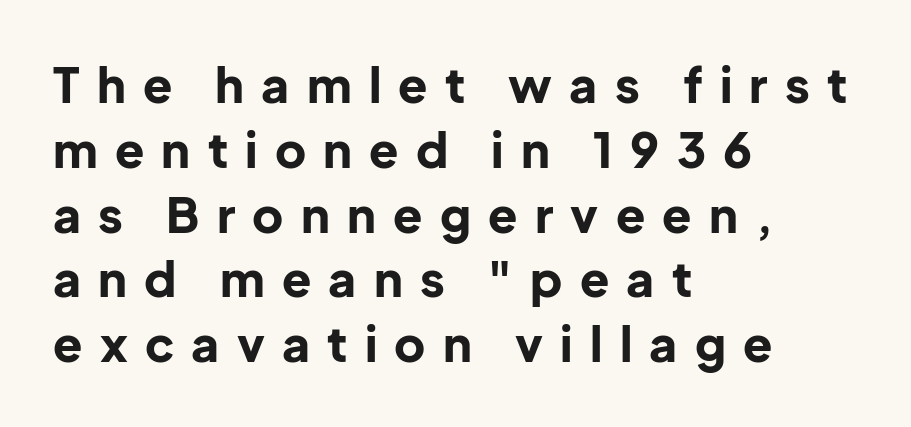
{"serif": "no", "italic": "no", "bold": "yes", "weight": "bold", "width": "normal", "stroke_contrast": "low", "x_height": "medium", "monospaced": "no", "underline": "no", "align": "left", "line_spacing": "normal", "line_spacing_ratio": 1.35, "letter_spacing": "wide", "letter_spacing_em": 0.36, "glyph_px": 48}
